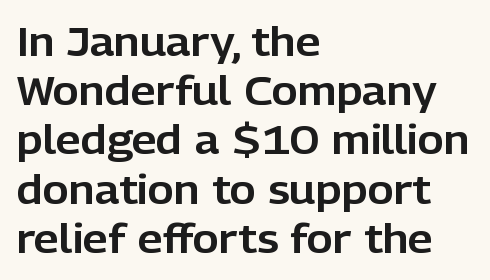
The face used here is rendered with its standard letterfit. This sample has the flowing, uneven cadence of proportional lettering. Leftover space on each line is placed entirely after the last word. This sample uses a sans-serif face. Any mark beneath the type? The region is blank. Vertical strokes here are truly vertical.
